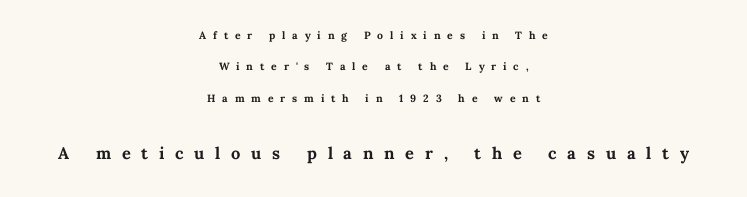
{"italic": "no", "bold": "yes", "underline": "no", "align": "center", "line_spacing": "loose", "line_spacing_ratio": 2.25, "letter_spacing": "wide", "letter_spacing_em": 0.49, "larger_block": "second", "size_ratio": 1.57, "glyph_px": 22}
